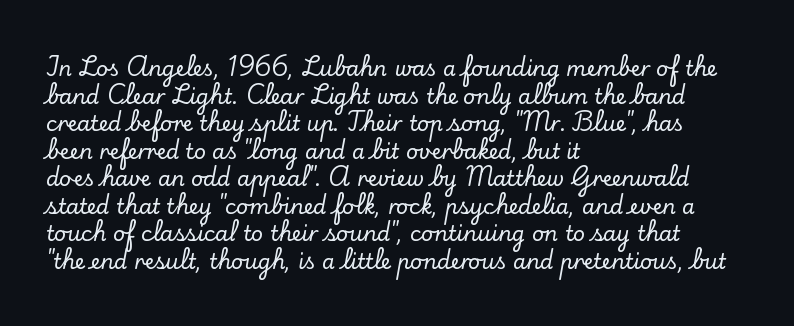
Q: Is the text italic (slanted)? A: Yes.
Q: Is the text underlined? A: No.
Q: How is the paragraph aligned? A: Left-aligned.
Q: Is the spacing between letters normal or unusually wide? A: Normal.
Q: Is the spacing between lines tight, normal or loose? A: Normal.
